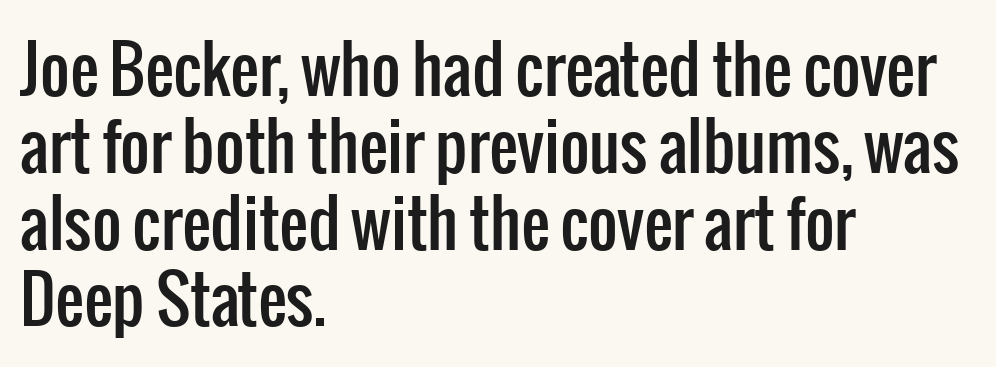
Q: Is the text italic (slanted)? A: No, it is upright.
Q: Is the typeface a serif or a sans-serif typeface? A: Sans-serif.
Q: Is the text underlined? A: No.
Q: How is the paragraph aligned? A: Left-aligned.
Q: Is the spacing between letters normal or unusually wide? A: Normal.
Q: Width (condensed, normal, or wide)? A: Condensed.
Q: Stroke contrast? A: Low.
Q: x-height? A: Medium.
Q: Monospaced? A: No.
